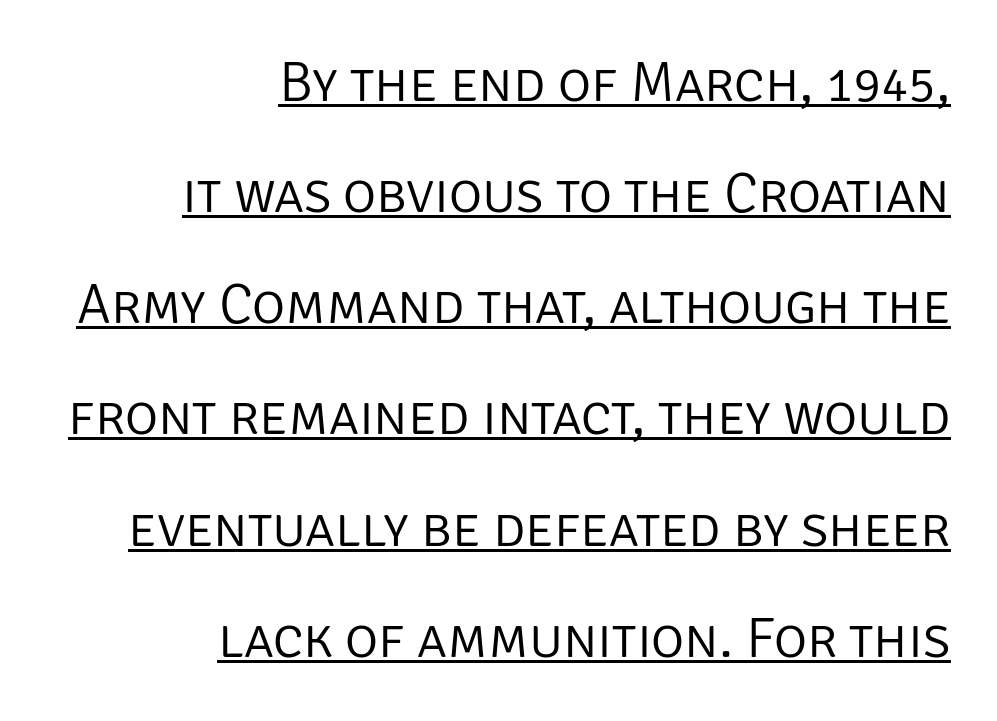
If you drew a line through each stem, it would be perfectly vertical. The glyphs in this specimen are sans serif. Check the space under the baseline: a stroke is drawn there. Casual observation: everything's shoved over to the right. The tracking reads as untouched default to a designer's eye. The rendering uses natural spacing where letterforms have individual widths.
